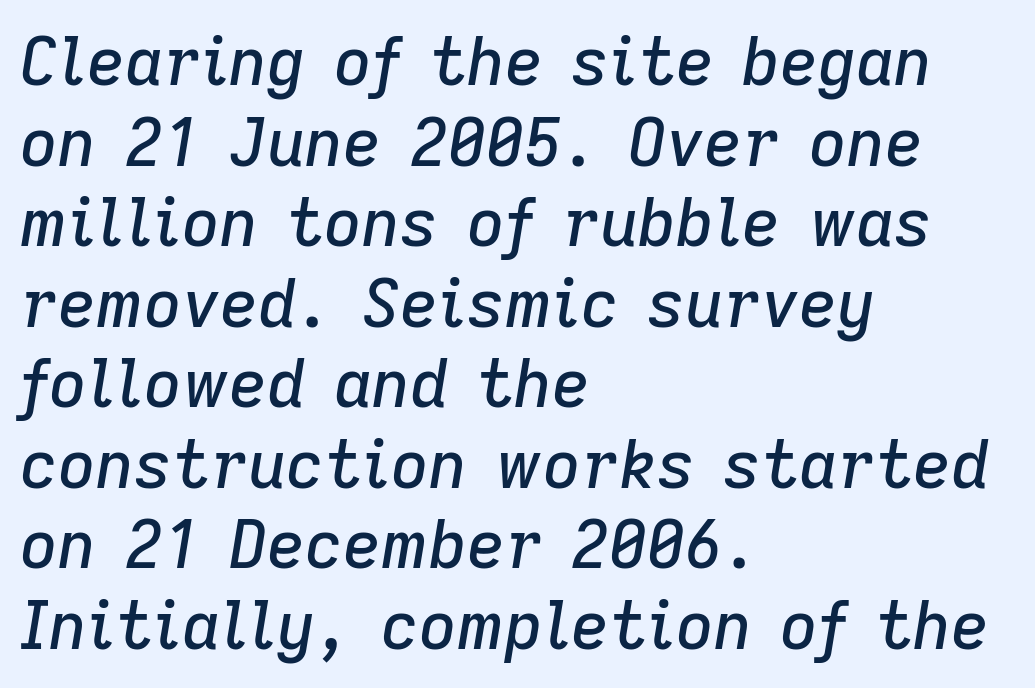
{"italic": "yes", "lean": "right", "slant_degrees": 9, "width": "normal", "stroke_contrast": "low", "x_height": "medium", "monospaced": "no", "underline": "no", "align": "left", "line_spacing_ratio": 1.22, "letter_spacing": "normal", "letter_spacing_em": 0.0, "glyph_px": 66}
